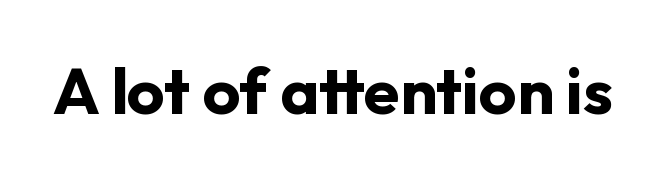
The image shows 65 px bold sans-serif type, upright; set normal letter spacing, not underlined; low stroke contrast and a medium x-height.
